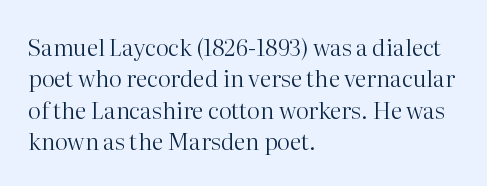
Q: Is the text bold? A: No.
Q: Is the text italic (slanted)? A: No, it is upright.
Q: Is the text underlined? A: No.
Q: How is the paragraph aligned? A: Left-aligned.
Q: Is the spacing between letters normal or unusually wide? A: Normal.
Q: Is the spacing between lines tight, normal or loose? A: Normal.
